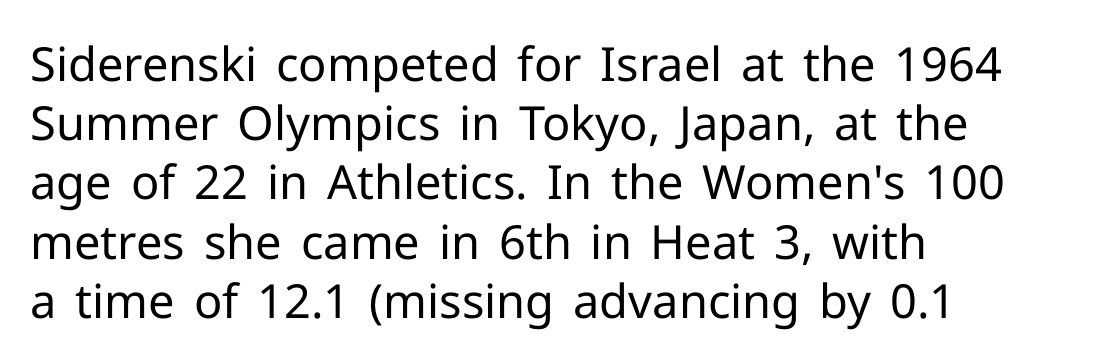
{"serif": "no", "italic": "no", "bold": "no", "weight": "regular", "width": "normal", "stroke_contrast": "low", "x_height": "medium", "monospaced": "no", "underline": "no", "align": "left", "line_spacing": "normal", "line_spacing_ratio": 1.26, "letter_spacing": "normal", "letter_spacing_em": 0.0, "glyph_px": 47}
